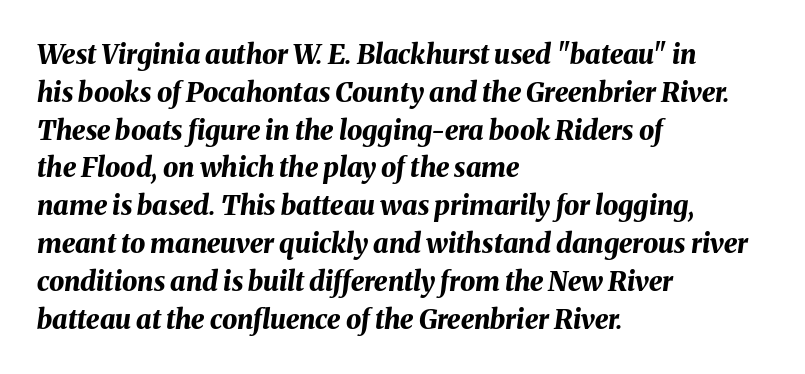
These words are printed bold, with thick strokes throughout. A clean baseline with only descenders dipping below it. Glyph-to-glyph distance matches everyday printed text. These lines stack with their left ends in a neat column. The passage shown leans; its letterforms are oblique. Normally led — the rows are evenly, conventionally spaced.
